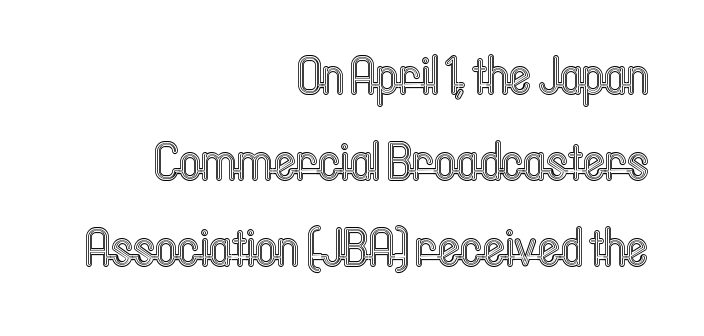
The image shows 53 px condensed type, upright; set right-aligned, normal line spacing (1.62x), normal letter spacing, not underlined; a medium x-height.
